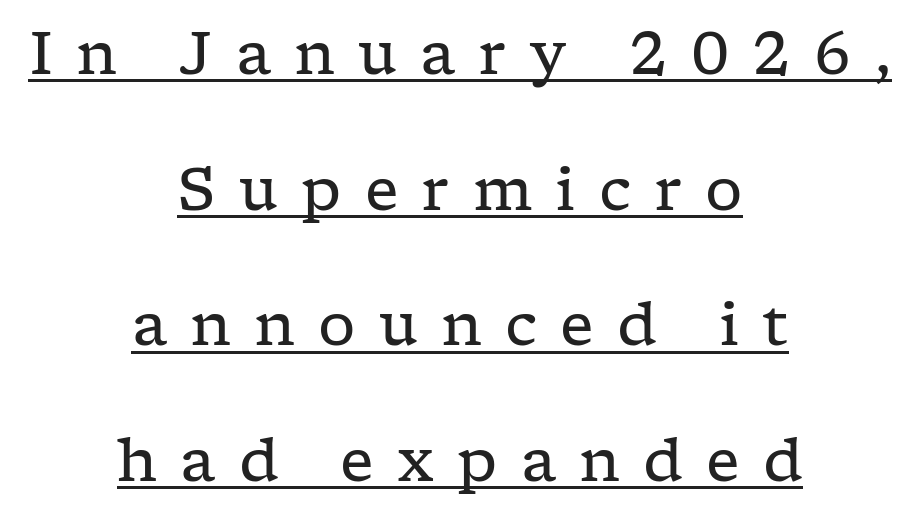
The paragraph shown floats in the horizontal middle. Is there any slant? The stems are plumb. The words here are underlined. Observe the wide spacing: letters keep a clear distance from each other. Old-style or modern, the face here clearly has serifs. Honestly, the rows look like they've been pulled way apart.
